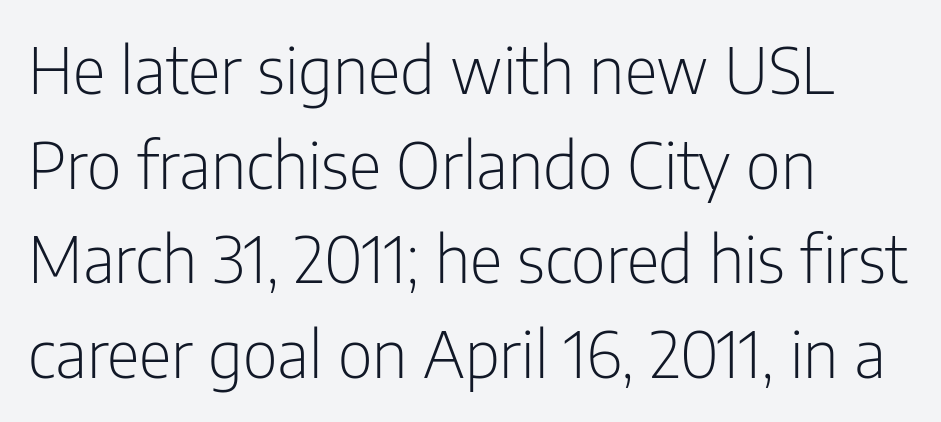
Teacher's note: observe the even left margin — that is flush-left alignment. Stroke mass is kept to a normal reading level or below. The letters carry no serifs — their stems end cleanly without finishing strokes. The letters stand straight up with perfectly vertical stems. Spacing between characters is what you'd get straight out of the box. Baseline-to-baseline distance is the conventional proportion of letter height.
